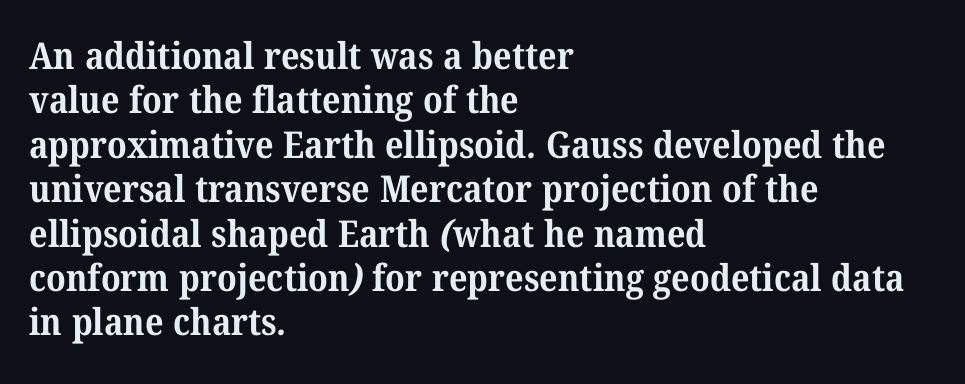
Check where the strokes stop: tiny serifs finish them off. Every row of glyphs begins at an identical x-position on the left. Standard letterfit; no display-style spreading of the glyphs. The specimen omits any rule beneath the text block's lines. Is this a fixed-width face? No — the glyphs have proportional, varying widths. I'd describe the lettering as bold — thick and assertive.
